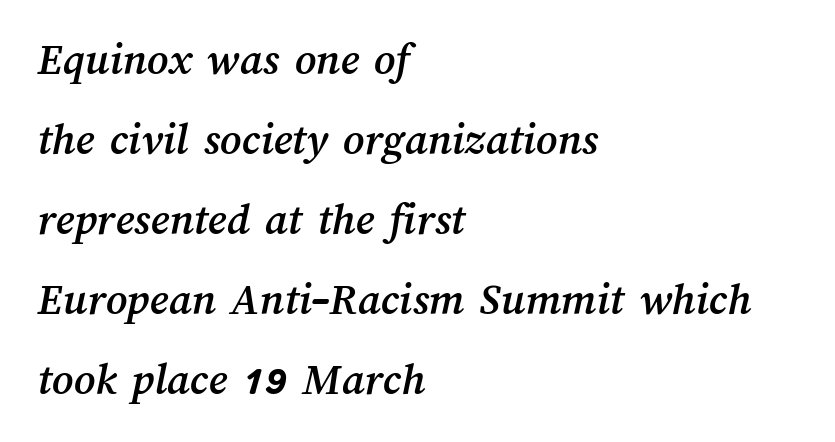
Each letter keeps its own natural width here, so spacing adapts to shape. Short note: letters normally spaced. Short and long lines alike share a common starting point at left. A bare baseline throughout the passage.
